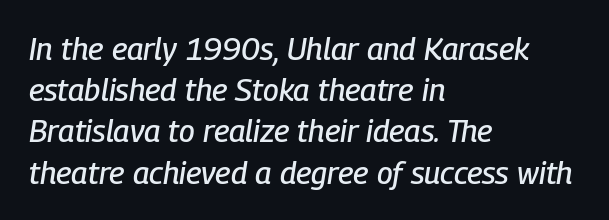
The image shows 31 px condensed type, italic (leaning right); set left-aligned, normal line spacing (1.33x), normal letter spacing, not underlined; low stroke contrast and a medium x-height.
